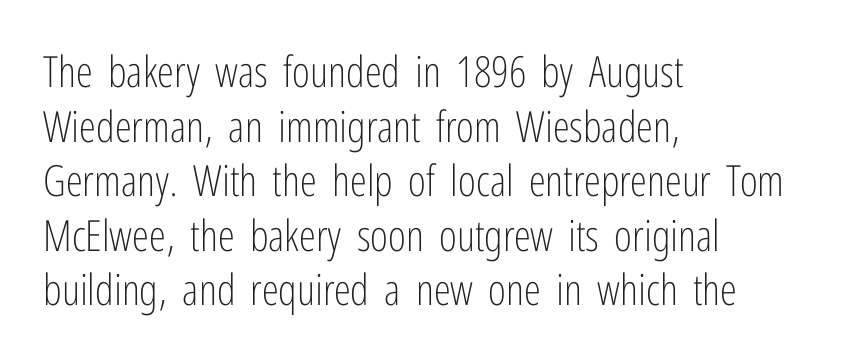
{"serif": "no", "italic": "no", "bold": "no", "weight": "light", "width": "condensed", "stroke_contrast": "low", "x_height": "medium", "monospaced": "no", "underline": "no", "align": "left", "line_spacing": "normal", "line_spacing_ratio": 1.27, "letter_spacing": "normal", "letter_spacing_em": 0.0, "glyph_px": 43}
